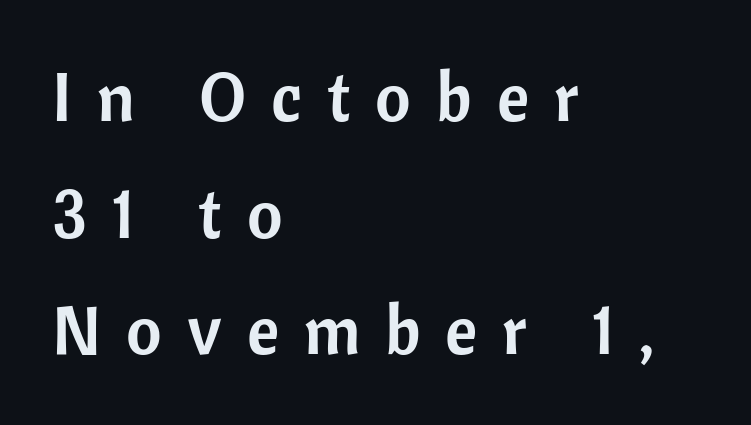
Q: Is the text italic (slanted)? A: No, it is upright.
Q: Is the typeface a serif or a sans-serif typeface? A: Sans-serif.
Q: Is the text underlined? A: No.
Q: How is the paragraph aligned? A: Left-aligned.
Q: Is the spacing between letters normal or unusually wide? A: Unusually wide.
Q: Is the spacing between lines tight, normal or loose? A: Normal.
Q: Width (condensed, normal, or wide)? A: Normal.
Q: Stroke contrast? A: Low.
Q: x-height? A: Medium.
Q: Monospaced? A: No.
